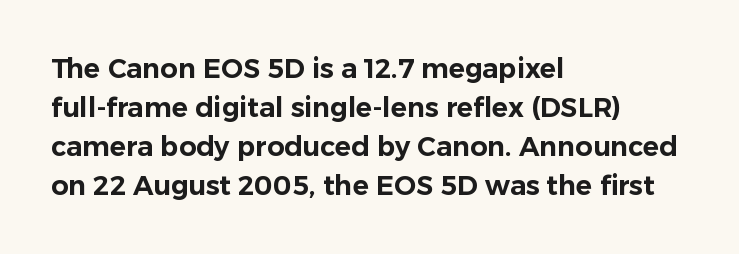
The image shows 27 px text type, upright; set left-aligned, normal line spacing (1.45x), normal letter spacing, not underlined.
